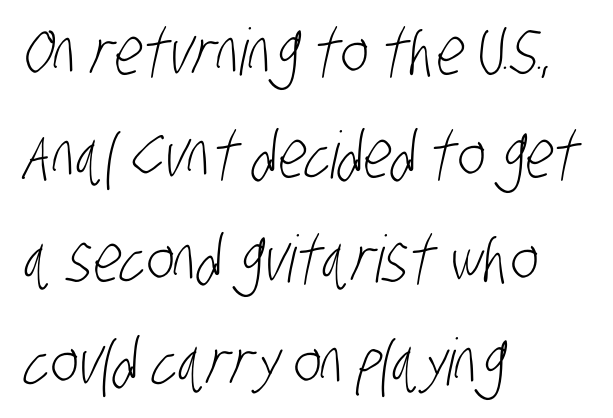
Q: Is the text bold? A: No.
Q: Is the typeface a serif or a sans-serif typeface? A: Sans-serif.
Q: Is the text underlined? A: No.
Q: How is the paragraph aligned? A: Left-aligned.
Q: Is the spacing between letters normal or unusually wide? A: Normal.
Q: Is the spacing between lines tight, normal or loose? A: Normal.
Q: Width (condensed, normal, or wide)? A: Condensed.
Q: Stroke contrast? A: Low.
Q: x-height? A: Large.
Q: Monospaced? A: No.
